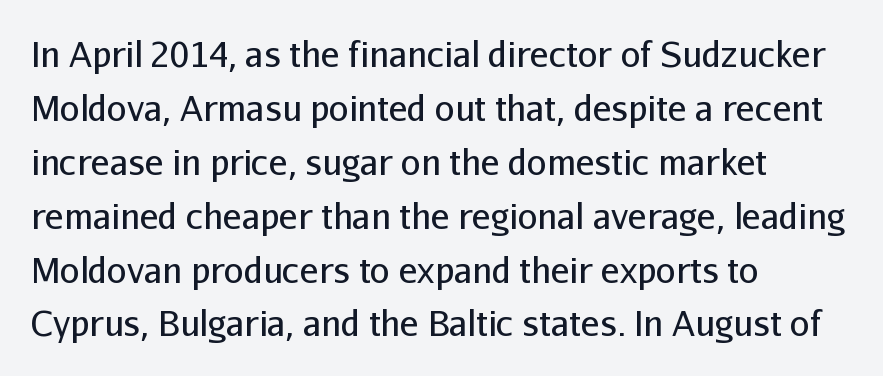
Q: Is the text bold? A: No.
Q: Is the text italic (slanted)? A: No, it is upright.
Q: Is the typeface a serif or a sans-serif typeface? A: Sans-serif.
Q: Is the text underlined? A: No.
Q: How is the paragraph aligned? A: Left-aligned.
Q: Is the spacing between letters normal or unusually wide? A: Normal.
Q: Is the spacing between lines tight, normal or loose? A: Normal.
Q: Width (condensed, normal, or wide)? A: Normal.
Q: Stroke contrast? A: Low.
Q: x-height? A: Medium.
Q: Monospaced? A: No.
